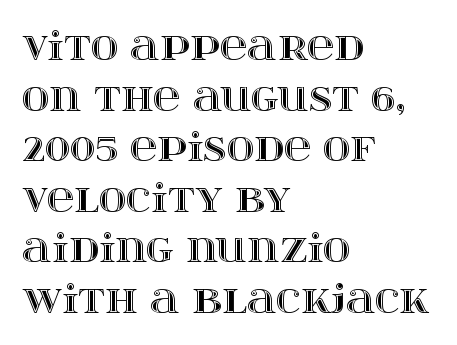
Q: Is the text italic (slanted)? A: No, it is upright.
Q: Is the text underlined? A: No.
Q: How is the paragraph aligned? A: Left-aligned.
Q: Is the spacing between letters normal or unusually wide? A: Normal.
Q: Is the spacing between lines tight, normal or loose? A: Normal.
Q: Width (condensed, normal, or wide)? A: Wide.
Q: x-height? A: Large.
Q: Monospaced? A: No.
